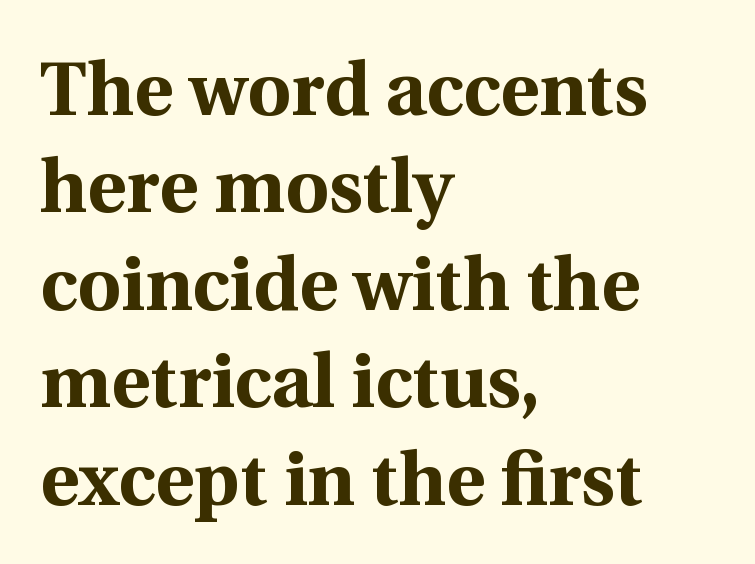
Line starts are locked; line ends wander. This is the regular roman posture of the typeface. Letters rest on an invisible, unmarked baseline. Students, this is bold: see how much ink each stroke carries.
